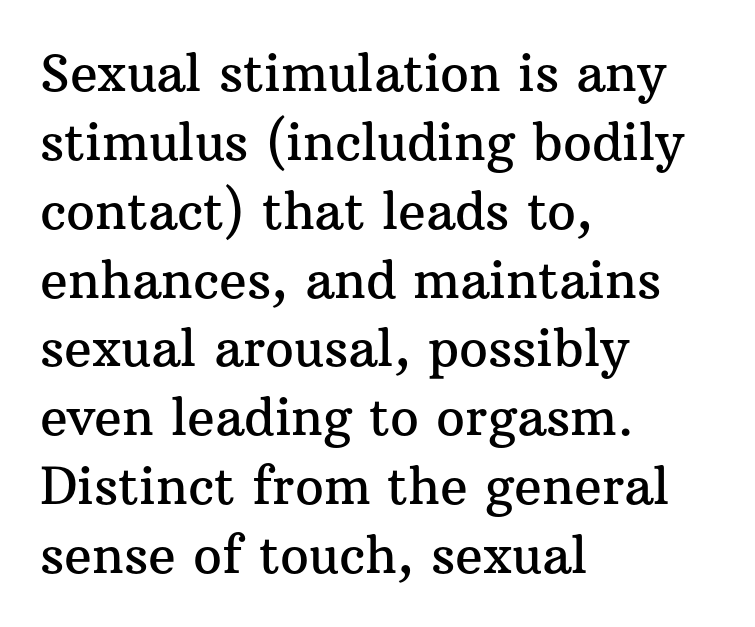
Q: Is the text italic (slanted)? A: No, it is upright.
Q: Is the typeface a serif or a sans-serif typeface? A: Serif.
Q: Is the text underlined? A: No.
Q: How is the paragraph aligned? A: Left-aligned.
Q: Is the spacing between letters normal or unusually wide? A: Normal.
Q: Is the spacing between lines tight, normal or loose? A: Normal.
Q: Width (condensed, normal, or wide)? A: Normal.
Q: Stroke contrast? A: Medium.
Q: x-height? A: Medium.
Q: Monospaced? A: No.
